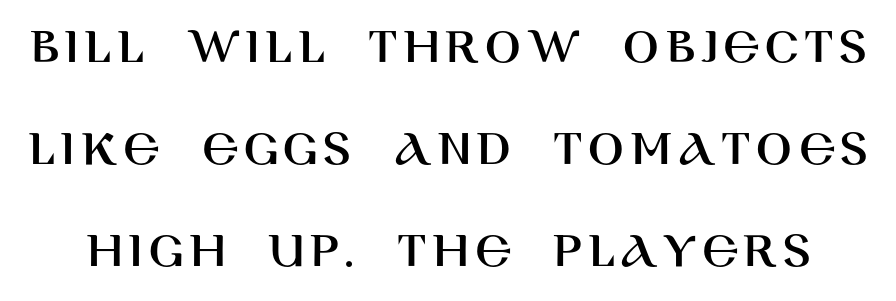
Descenders hang freely into open space. This sample uses an upright cut, with every glyph sitting square on the baseline. The vertical gap from one line to the next is large. You can tell from the bare stems that sans-serif type was used.
